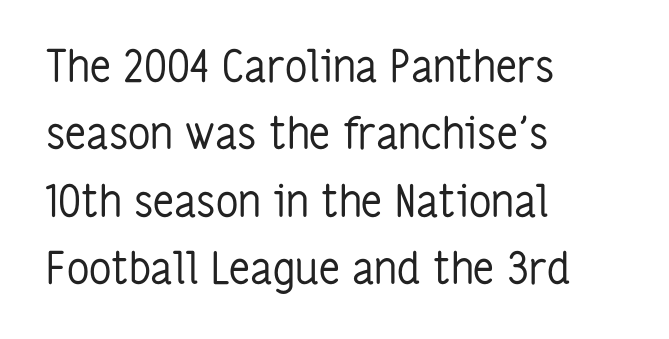
The image shows 44 px regular-weight, condensed sans-serif type, upright; set left-aligned, normal line spacing (1.53x), normal letter spacing, not underlined; low stroke contrast and a medium x-height.
